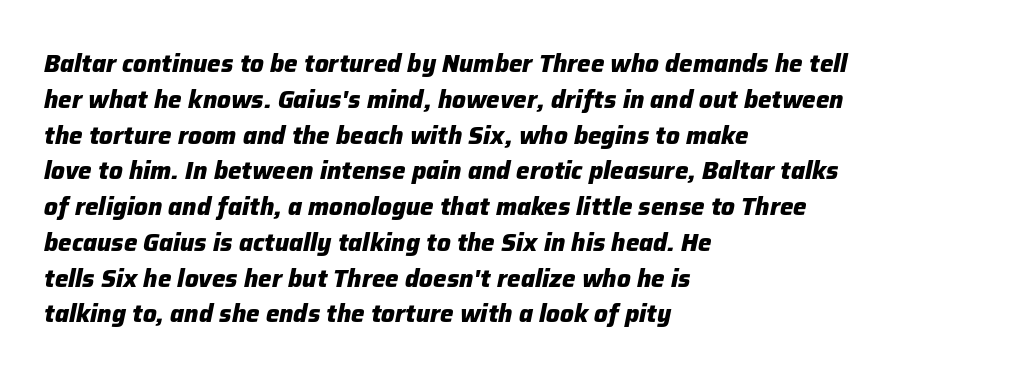
The image shows 24 px bold type, italic (leaning right); set left-aligned, normal line spacing (1.49x), normal letter spacing, not underlined.
